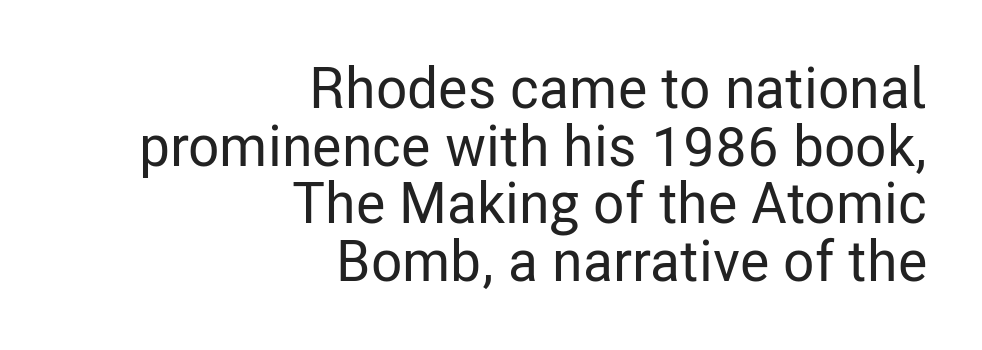
{"serif": "no", "italic": "no", "width": "condensed", "stroke_contrast": "low", "x_height": "medium", "monospaced": "no", "underline": "no", "align": "right", "line_spacing": "tight", "line_spacing_ratio": 1.01, "letter_spacing": "normal", "letter_spacing_em": 0.0, "glyph_px": 57}
